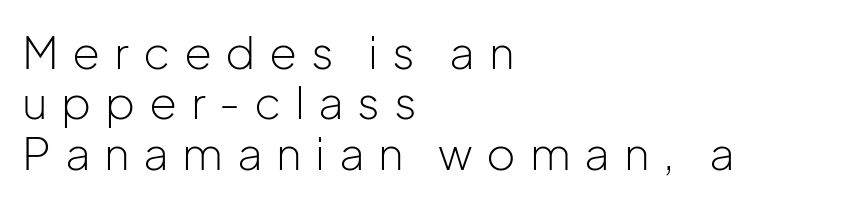
A typesetter would call this proportional, since set widths differ per character. I'd call this a sans setting — the letters go barefoot. What's the leading like? Squeezed, with rows nearly overlapping. Leftover space on each line is placed entirely after the last word. Just letters on the line, the space beneath them empty.
